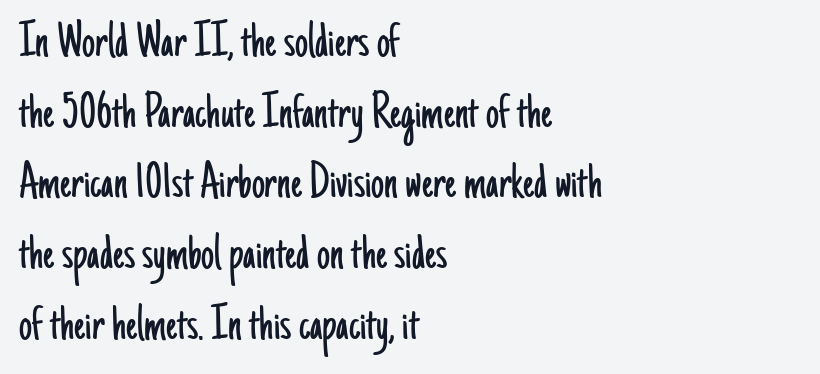
{"serif": "no", "italic": "no", "bold": "no", "weight": "light", "width": "condensed", "stroke_contrast": "low", "x_height": "small", "monospaced": "no", "underline": "no", "align": "left", "line_spacing": "normal", "line_spacing_ratio": 1.36, "letter_spacing": "normal", "letter_spacing_em": 0.0, "glyph_px": 52}
